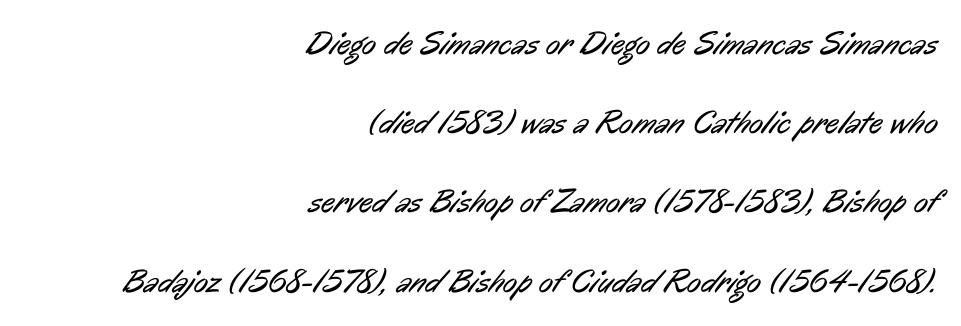
{"serif": "no", "bold": "no", "weight": "regular", "width": "condensed", "stroke_contrast": "low", "x_height": "medium", "monospaced": "no", "underline": "no", "align": "right", "line_spacing": "loose", "line_spacing_ratio": 2.4, "letter_spacing": "normal", "letter_spacing_em": 0.0, "glyph_px": 33}
